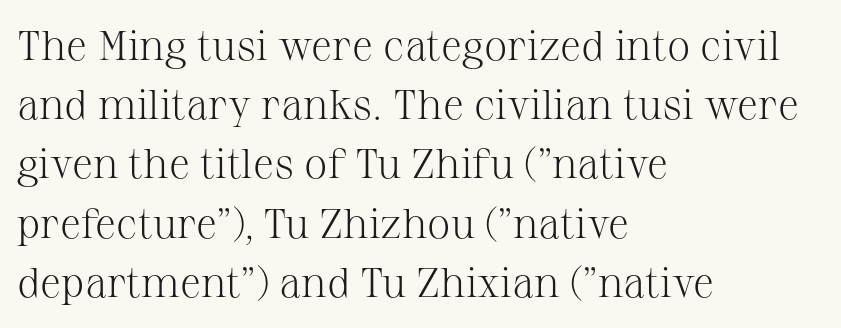
{"serif": "yes", "italic": "no", "bold": "no", "weight": "light", "width": "normal", "stroke_contrast": "medium", "x_height": "medium", "monospaced": "no", "underline": "no", "align": "left", "line_spacing": "normal", "line_spacing_ratio": 1.41, "letter_spacing": "normal", "letter_spacing_em": 0.0, "glyph_px": 42}
